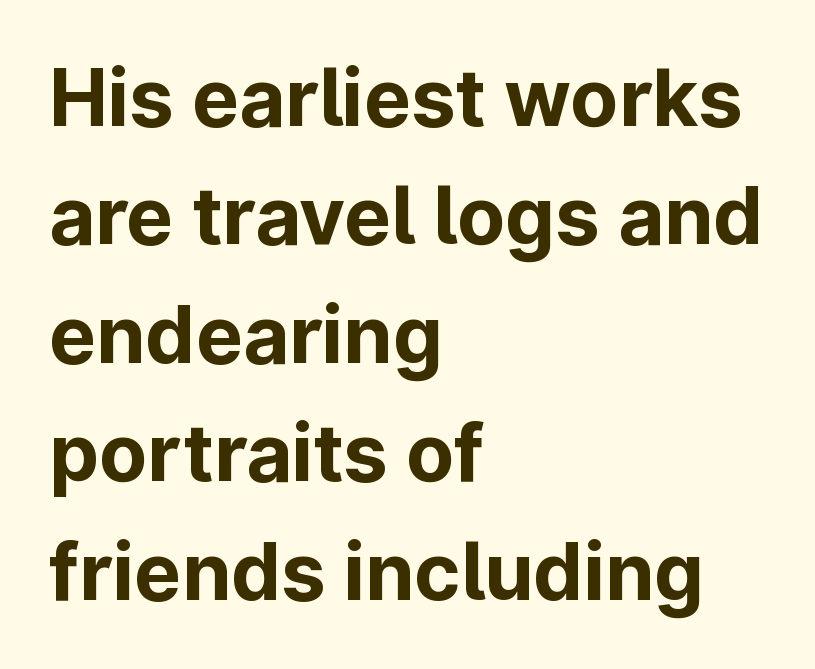
{"serif": "no", "italic": "no", "bold": "yes", "weight": "bold", "width": "normal", "stroke_contrast": "low", "x_height": "medium", "monospaced": "no", "underline": "no", "align": "left", "line_spacing": "normal", "line_spacing_ratio": 1.5, "letter_spacing": "normal", "letter_spacing_em": 0.0, "glyph_px": 79}
